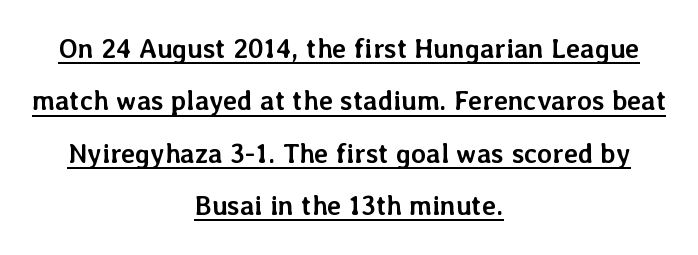
{"italic": "no", "bold": "yes", "underline": "yes", "align": "center", "line_spacing": "loose", "line_spacing_ratio": 1.94, "letter_spacing": "normal", "letter_spacing_em": 0.0, "glyph_px": 27}
